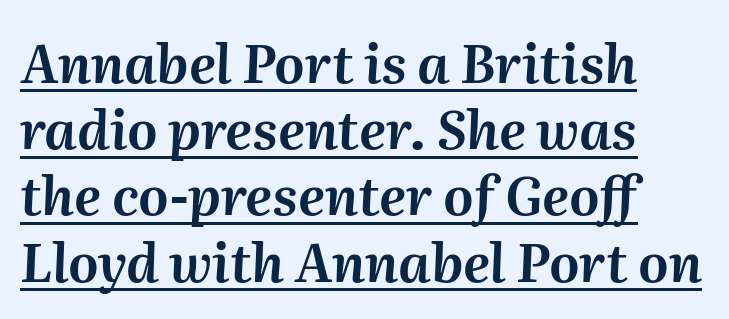
{"italic": "yes", "lean": "right", "slant_degrees": 2, "width": "normal", "stroke_contrast": "medium", "x_height": "medium", "monospaced": "no", "underline": "yes", "align": "left", "line_spacing": "normal", "line_spacing_ratio": 1.25, "letter_spacing": "normal", "letter_spacing_em": 0.0, "glyph_px": 53}
